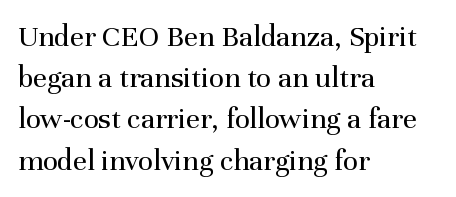
The image shows 31 px regular-weight serif type, upright; set left-aligned, normal line spacing (1.33x), normal letter spacing, not underlined; medium stroke contrast and a medium x-height.
